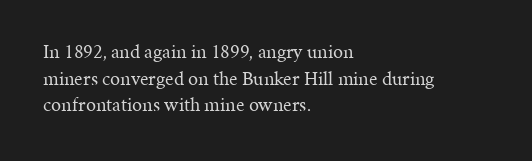
{"italic": "no", "bold": "no", "underline": "no", "align": "left", "line_spacing": "normal", "line_spacing_ratio": 1.33, "letter_spacing": "normal", "letter_spacing_em": 0.0, "glyph_px": 20}
